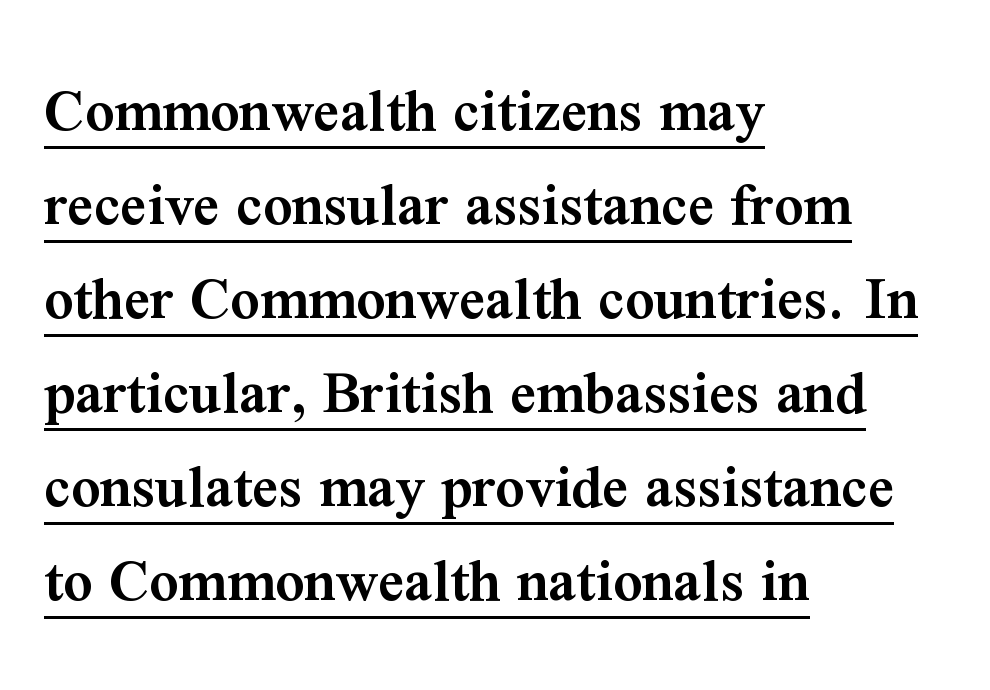
{"serif": "yes", "italic": "no", "bold": "semi", "weight": "semibold", "width": "normal", "stroke_contrast": "medium", "x_height": "medium", "monospaced": "no", "underline": "yes", "align": "left", "line_spacing": "normal", "line_spacing_ratio": 1.47, "letter_spacing": "normal", "letter_spacing_em": 0.0, "glyph_px": 64}
